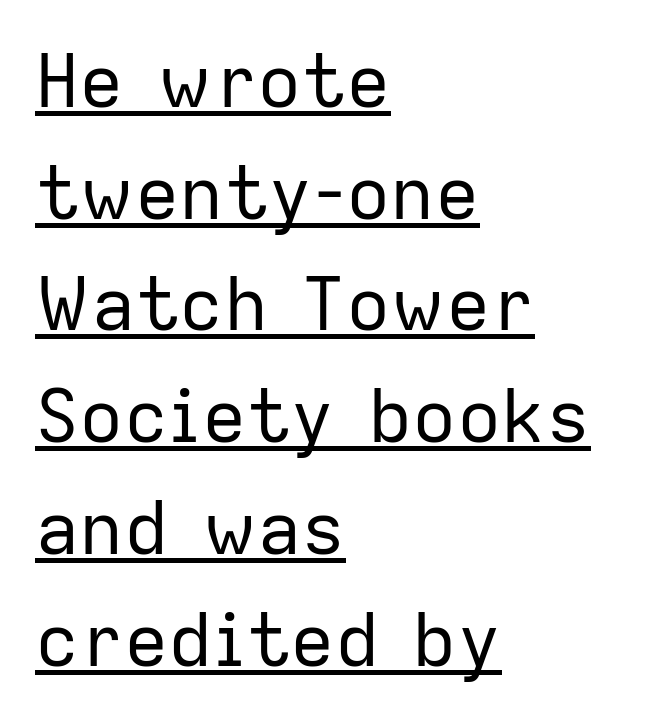
The image shows 74 px regular-weight sans-serif type, upright; set left-aligned, normal line spacing (1.51x), normal letter spacing, underlined; low stroke contrast and a medium x-height.
